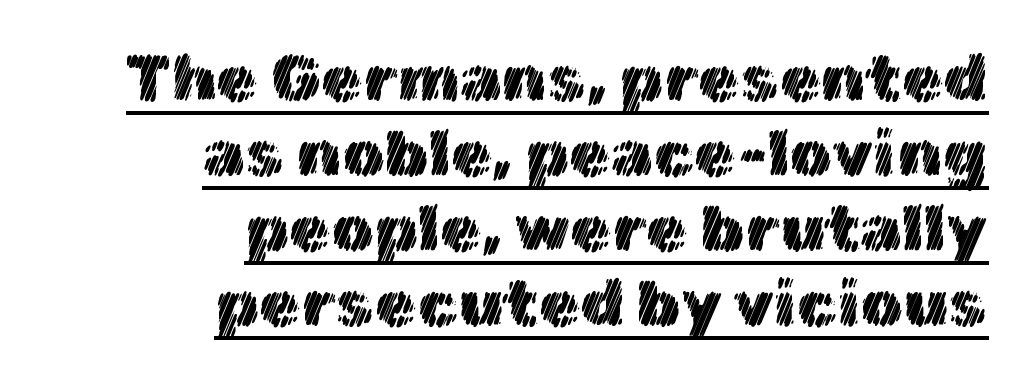
The image shows 67 px text type, upright; set right-aligned, tight line spacing (1.12x), normal letter spacing, underlined; a medium x-height.
